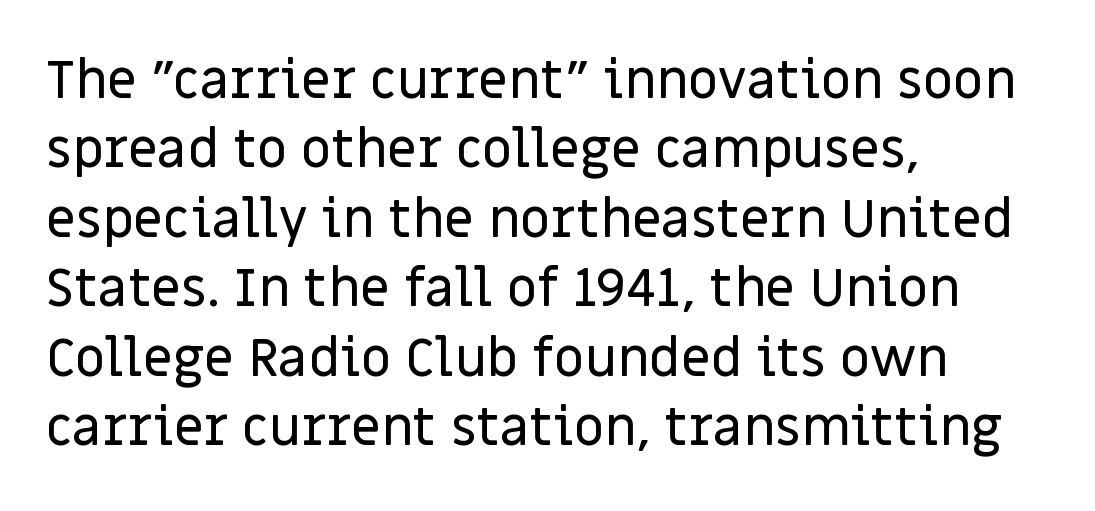
Do the characters align in a grid? No, the font is proportional. Each line starts at the same left margin while the right side varies. The space directly below the letters is spotless. The characters display no serif detailing; their extremities are plain.
